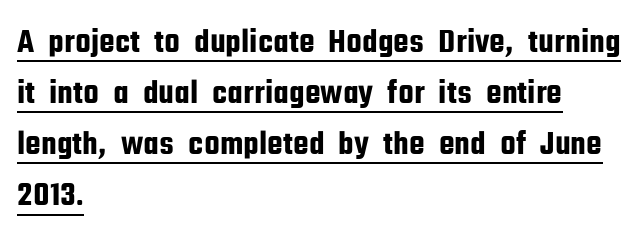
The image shows 35 px condensed sans-serif type, upright; set left-aligned, normal line spacing (1.46x), normal letter spacing, underlined; low stroke contrast and a medium x-height.
